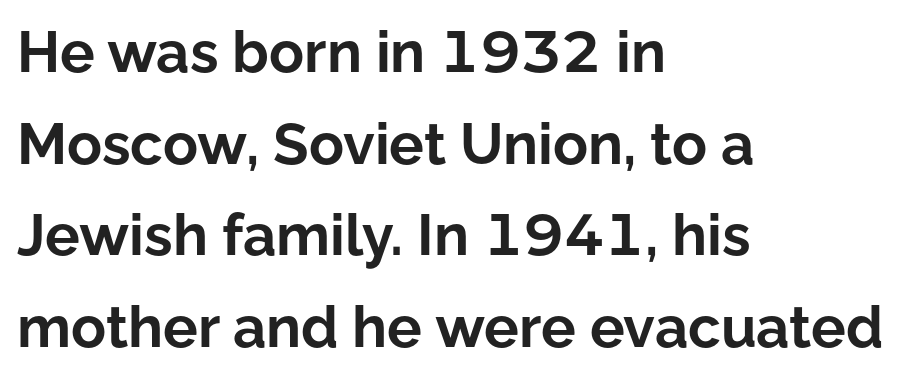
Casual observation: everything's shoved over to the left. Is this a sans? Yes — the strokes have no serifs. Quick note: underline off. A normal amount of white space separates one row of letters from the next. The strokes are fattened all the way to bold. The face used here is proportionally spaced, like ordinary book or web type.
